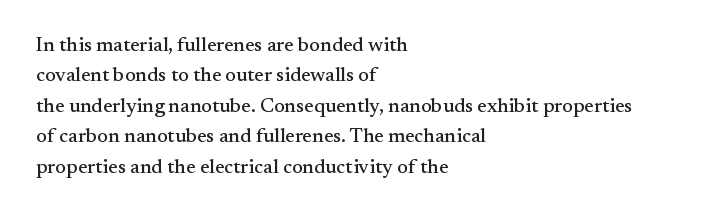
The image shows 20 px text type, upright; set left-aligned, normal line spacing (1.52x), normal letter spacing, not underlined.
